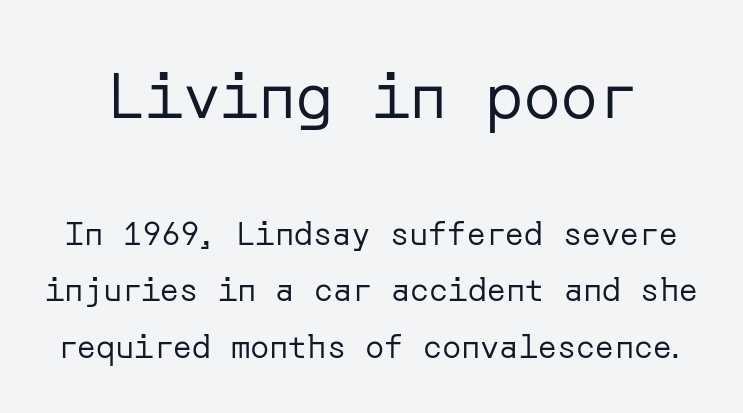
Q: Is the text bold? A: No.
Q: Is the text italic (slanted)? A: No, it is upright.
Q: Is the typeface a serif or a sans-serif typeface? A: Sans-serif.
Q: Is the text underlined? A: No.
Q: Is the spacing between letters normal or unusually wide? A: Normal.
Q: Which block of text is set in a larger size, the first (top) or the second (bottom)? A: The first (top) one.
Q: Width (condensed, normal, or wide)? A: Normal.
Q: Stroke contrast? A: Low.
Q: x-height? A: Medium.
